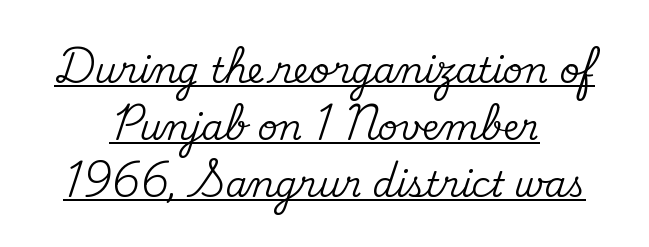
Note the varied advance widths — an 'i' is clearly narrower than an 'm'. Tracking value appears to be zero — textbook default spacing. Is the block centered? Yes — each line is placed symmetrically about the middle. The space between consecutive lines is moderate.
